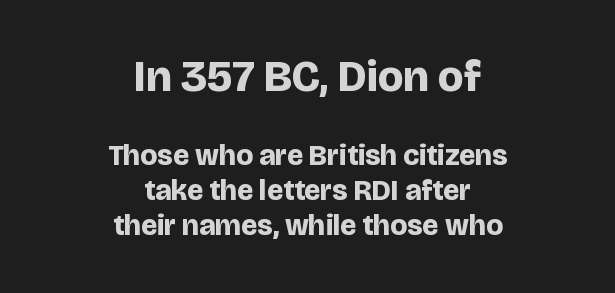
{"serif": "no", "italic": "no", "bold": "yes", "weight": "bold", "width": "normal", "stroke_contrast": "low", "x_height": "large", "monospaced": "no", "underline": "no", "align": "center", "line_spacing_ratio": 1.2, "letter_spacing": "normal", "letter_spacing_em": 0.0, "larger_block": "first", "size_ratio": 1.52, "glyph_px": 44}
